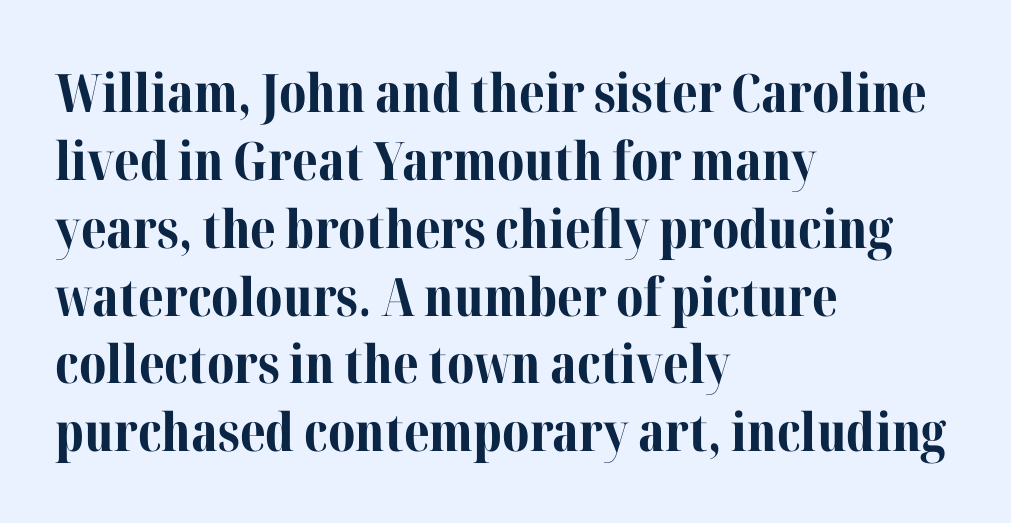
Q: Is the text bold? A: Yes.
Q: Is the text italic (slanted)? A: No, it is upright.
Q: Is the typeface a serif or a sans-serif typeface? A: Serif.
Q: Is the text underlined? A: No.
Q: How is the paragraph aligned? A: Left-aligned.
Q: Is the spacing between letters normal or unusually wide? A: Normal.
Q: Is the spacing between lines tight, normal or loose? A: Normal.
Q: Width (condensed, normal, or wide)? A: Normal.
Q: Stroke contrast? A: Medium.
Q: x-height? A: Medium.
Q: Monospaced? A: No.
